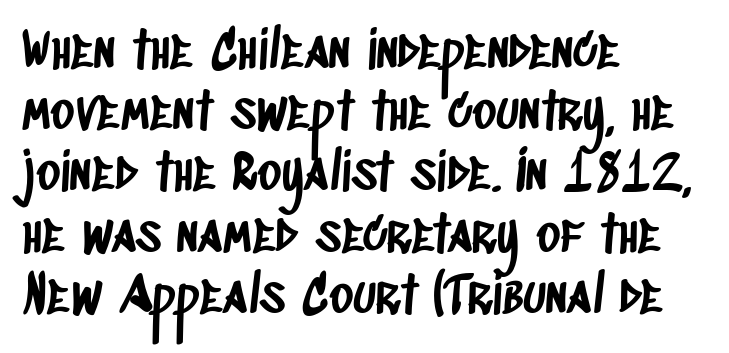
The image shows 51 px condensed sans-serif type; set left-aligned, line spacing 1.2x, normal letter spacing, not underlined; low stroke contrast and a large x-height.
